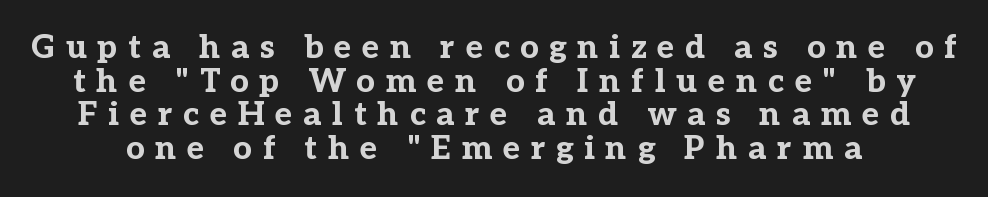
Is this a fixed-width face? No — the glyphs have proportional, varying widths. Students, observe: this is what under-led, compact text looks like. Does the weight exceed regular? Yes, all the way to bold. Letter spacing: wide. The foot of each line stays bare and open.
